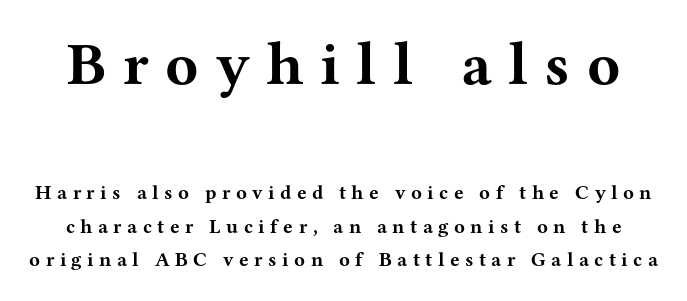
Q: Is the text bold? A: Yes.
Q: Is the text italic (slanted)? A: No, it is upright.
Q: Is the typeface a serif or a sans-serif typeface? A: Serif.
Q: Is the text underlined? A: No.
Q: Is the spacing between letters normal or unusually wide? A: Unusually wide.
Q: Is the spacing between lines tight, normal or loose? A: Normal.
Q: Which block of text is set in a larger size, the first (top) or the second (bottom)? A: The first (top) one.
Q: Width (condensed, normal, or wide)? A: Wide.
Q: Stroke contrast? A: Medium.
Q: x-height? A: Medium.
Q: Monospaced? A: No.
